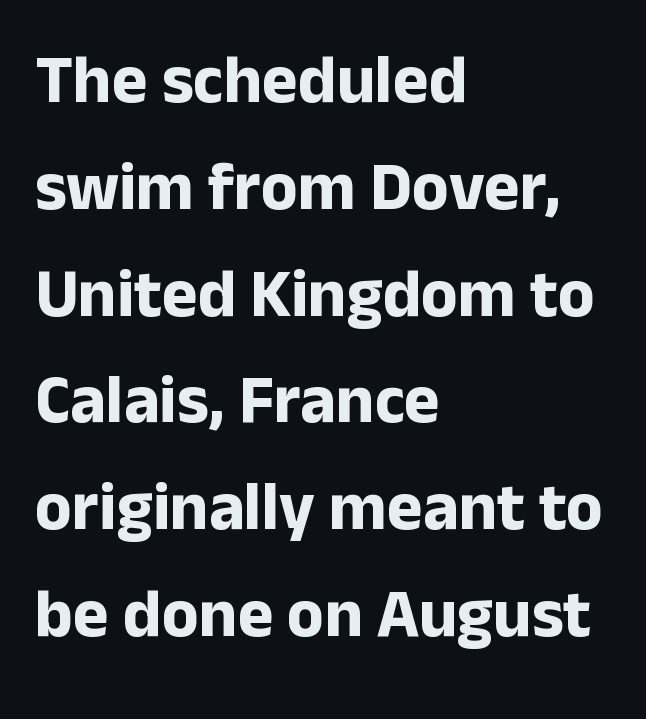
{"serif": "no", "italic": "no", "bold": "yes", "weight": "bold", "width": "normal", "stroke_contrast": "low", "x_height": "medium", "monospaced": "no", "underline": "no", "align": "left", "line_spacing": "normal", "line_spacing_ratio": 1.57, "letter_spacing": "normal", "letter_spacing_em": 0.0, "glyph_px": 68}
